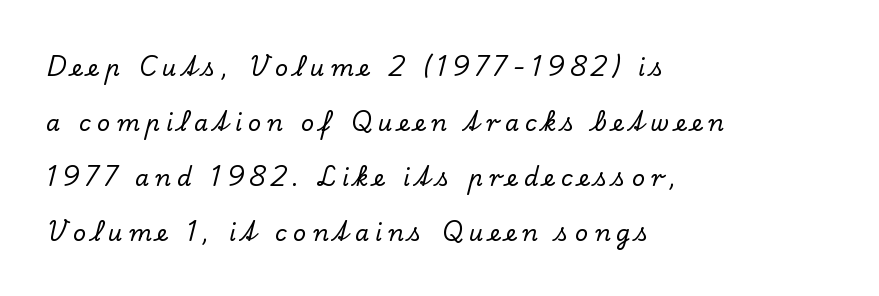
The image shows 23 px text type; set left-aligned, loose line spacing (2.39x), unusually wide letter spacing (+0.26 em), not underlined.
